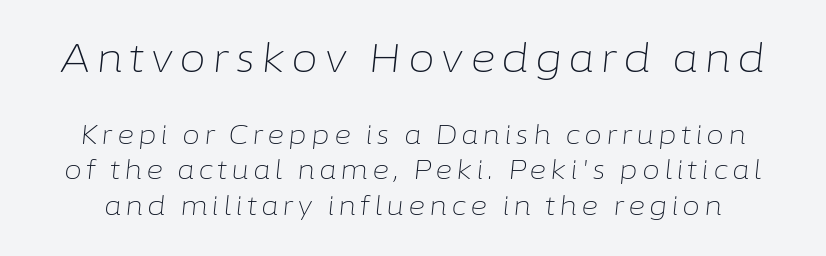
Just letters on the line, the space beneath them empty. You could not count columns in this text — the font is proportionally spaced. Stems and bowls with no extra thickness — not bold. Character size in the leading block exceeds that of the trailing block. When letters slant like this, we call the style italic. In terms of leading, this rendering sits right in the middle.
